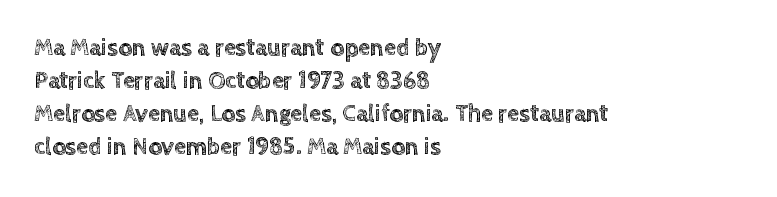
{"italic": "no", "underline": "no", "align": "left", "line_spacing": "normal", "line_spacing_ratio": 1.38, "letter_spacing": "normal", "letter_spacing_em": 0.0, "glyph_px": 24}
